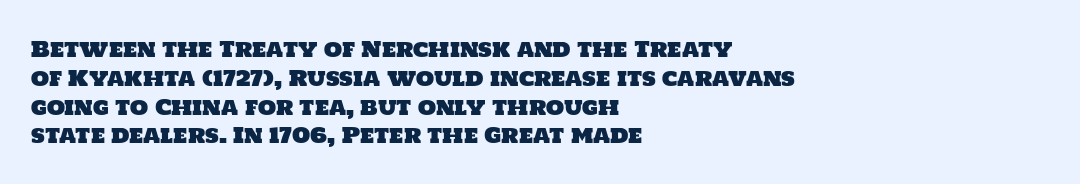
The area under the type is left untouched. In CSS terms this would be text-align: left. The lines sit at an ordinary, default distance from one another. The rendering keeps characters at their native spacing.
